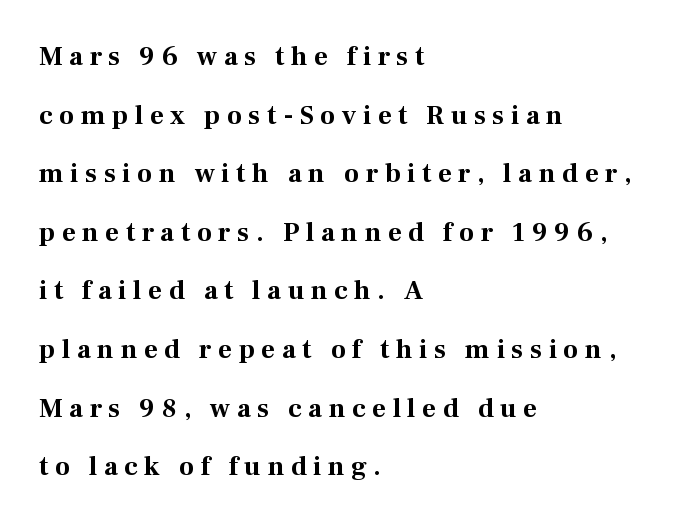
You could fit nearly another row in the gap between these rows. Nope, not italic — everything's standing straight. Notice how the passage keeps a crisp vertical edge on the left only. Glyph-to-glyph distance is far greater than everyday printed text. On the weight axis this lands at bold, roughly 700.
